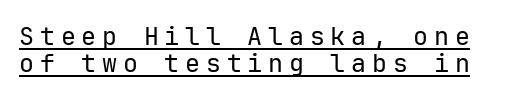
Q: Is the text bold? A: No.
Q: Is the text italic (slanted)? A: No, it is upright.
Q: Is the text underlined? A: Yes.
Q: Is the spacing between letters normal or unusually wide? A: Unusually wide.
Q: Is the spacing between lines tight, normal or loose? A: Tight.
